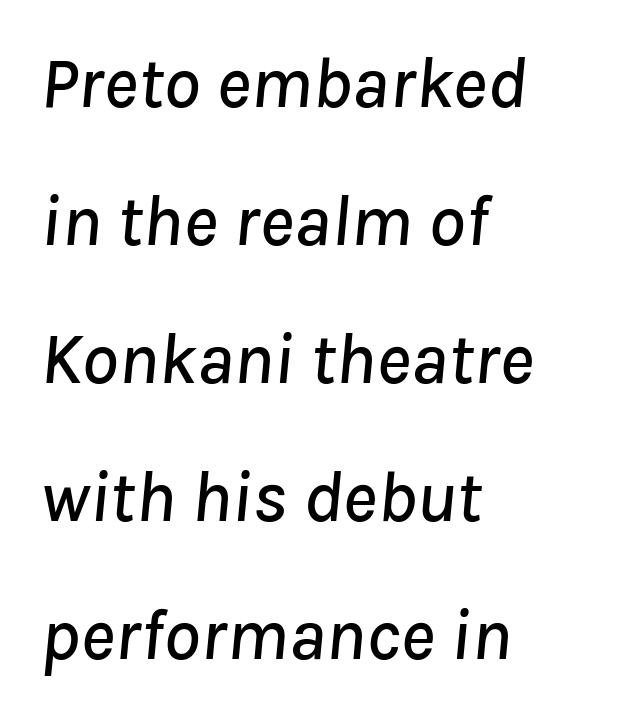
The image shows 73 px text type, italic (leaning right); set left-aligned, line spacing 1.89x, normal letter spacing, not underlined; low stroke contrast and a medium x-height.
